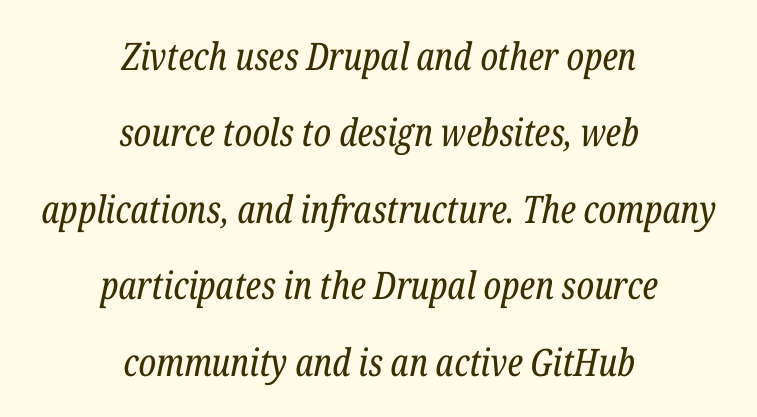
Underline: absent. The passage shown has conventional tracking throughout. Is this a heavy cut? Hardly; it is regular or lighter. A serif font was chosen for this passage. Style check: oblique.
